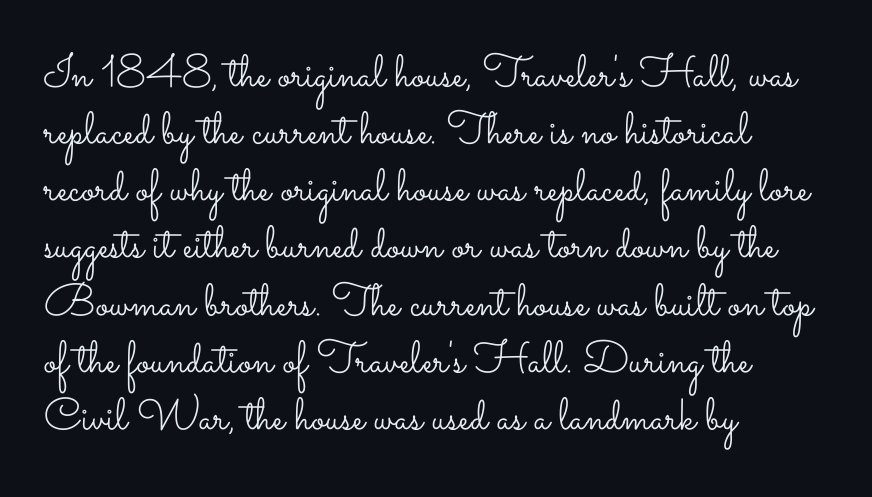
Q: Is the text bold? A: No.
Q: Is the text italic (slanted)? A: Yes.
Q: Is the text underlined? A: No.
Q: How is the paragraph aligned? A: Left-aligned.
Q: Is the spacing between letters normal or unusually wide? A: Normal.
Q: Is the spacing between lines tight, normal or loose? A: Normal.
Q: Width (condensed, normal, or wide)? A: Wide.
Q: Stroke contrast? A: Low.
Q: x-height? A: Small.
Q: Monospaced? A: No.
